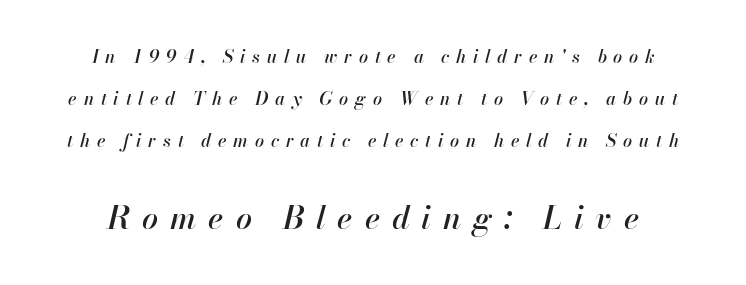
{"italic": "yes", "lean": "right", "slant_degrees": 13, "width": "normal", "stroke_contrast": "high", "x_height": "small", "monospaced": "no", "underline": "no", "align": "center", "line_spacing": "loose", "line_spacing_ratio": 2.33, "letter_spacing": "wide", "letter_spacing_em": 0.37, "larger_block": "second", "size_ratio": 1.78, "glyph_px": 32}
